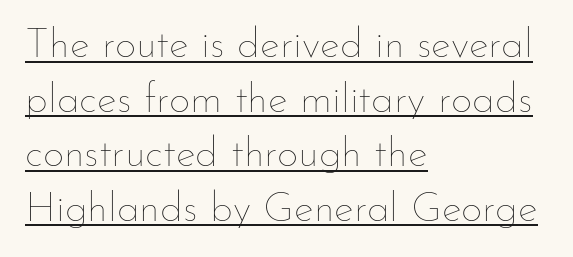
The compositor pushed each line to the left boundary. Nothing heavy about these letters — not bold at all. Has an underline been added? It has. Compared with typical body copy, the letter spacing here is the same. This sample has the flowing, uneven cadence of proportional lettering. The block of text has a typical density, with ordinary space between rows.
